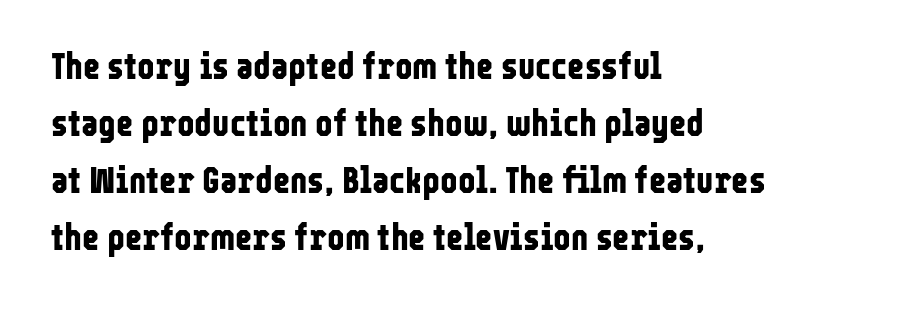
{"serif": "no", "italic": "no", "bold": "yes", "weight": "bold", "width": "condensed", "stroke_contrast": "low", "x_height": "medium", "monospaced": "no", "underline": "no", "align": "left", "line_spacing": "normal", "line_spacing_ratio": 1.54, "letter_spacing": "normal", "letter_spacing_em": 0.0, "glyph_px": 37}
